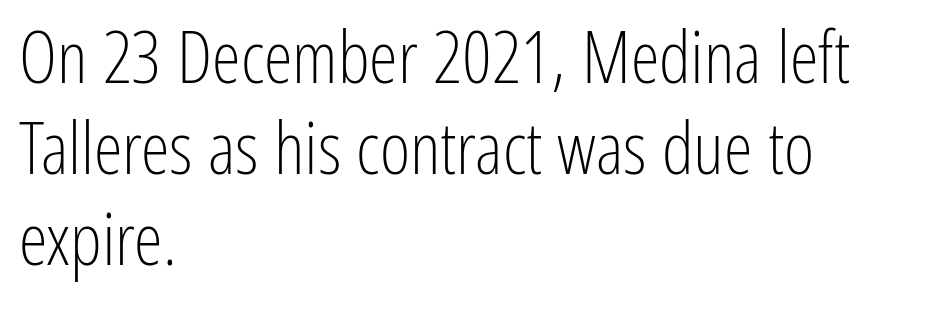
{"serif": "no", "italic": "no", "bold": "no", "weight": "light", "width": "condensed", "stroke_contrast": "low", "x_height": "medium", "monospaced": "no", "underline": "no", "align": "left", "line_spacing": "normal", "line_spacing_ratio": 1.25, "letter_spacing": "normal", "letter_spacing_em": 0.0, "glyph_px": 73}
